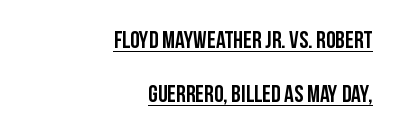
The line texture is even and compact thanks to regular tracking. A typesetter would call this leading open, well beyond the default. A baseline rule has been typeset under these characters. All the whitespace from short lines collects on the left.
